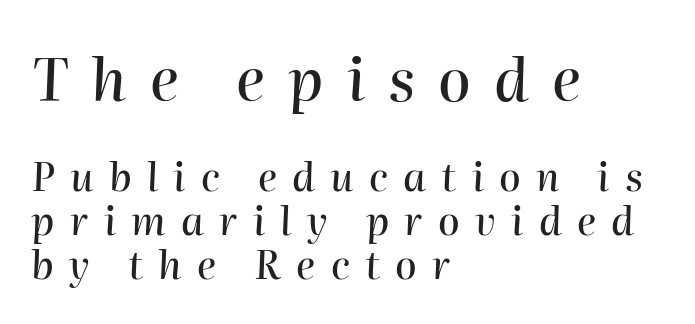
{"italic": "yes", "lean": "right", "slant_degrees": 2, "width": "normal", "stroke_contrast": "high", "x_height": "medium", "monospaced": "no", "underline": "no", "align": "left", "line_spacing": "tight", "line_spacing_ratio": 1.13, "letter_spacing": "wide", "letter_spacing_em": 0.39, "larger_block": "first", "size_ratio": 1.51, "glyph_px": 59}
